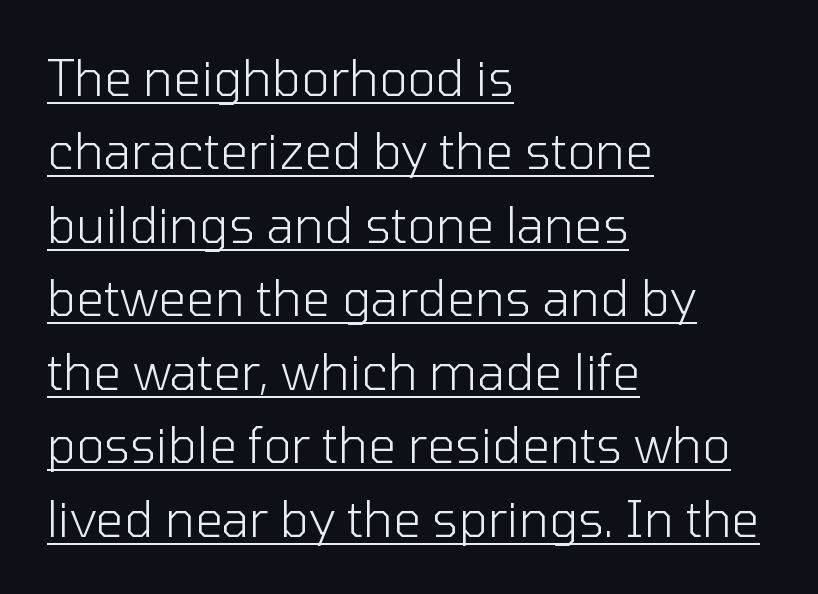
Q: Is the text bold? A: No.
Q: Is the text italic (slanted)? A: No, it is upright.
Q: Is the typeface a serif or a sans-serif typeface? A: Sans-serif.
Q: Is the text underlined? A: Yes.
Q: How is the paragraph aligned? A: Left-aligned.
Q: Is the spacing between letters normal or unusually wide? A: Normal.
Q: Is the spacing between lines tight, normal or loose? A: Normal.
Q: Width (condensed, normal, or wide)? A: Normal.
Q: Stroke contrast? A: Low.
Q: x-height? A: Medium.
Q: Monospaced? A: No.
